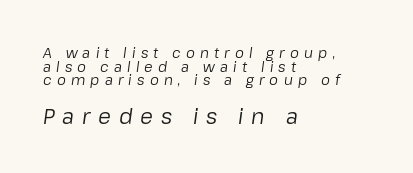
{"italic": "yes", "lean": "right", "slant_degrees": 8, "bold": "no", "underline": "no", "align": "left", "line_spacing": "tight", "line_spacing_ratio": 0.97, "letter_spacing": "wide", "letter_spacing_em": 0.37, "larger_block": "second", "size_ratio": 1.5, "glyph_px": 21}
